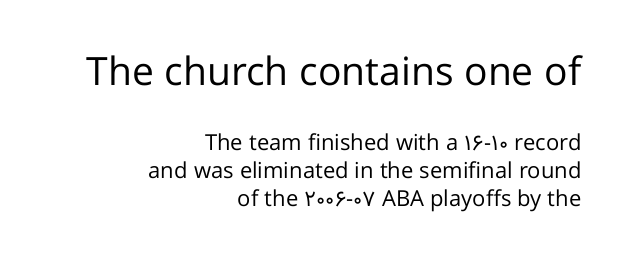
Q: Is the text bold? A: No.
Q: Is the text italic (slanted)? A: No, it is upright.
Q: Is the typeface a serif or a sans-serif typeface? A: Sans-serif.
Q: Is the text underlined? A: No.
Q: How is the paragraph aligned? A: Right-aligned.
Q: Is the spacing between letters normal or unusually wide? A: Normal.
Q: Is the spacing between lines tight, normal or loose? A: Normal.
Q: Which block of text is set in a larger size, the first (top) or the second (bottom)? A: The first (top) one.
Q: Width (condensed, normal, or wide)? A: Normal.
Q: Stroke contrast? A: Low.
Q: x-height? A: Medium.
Q: Monospaced? A: No.
